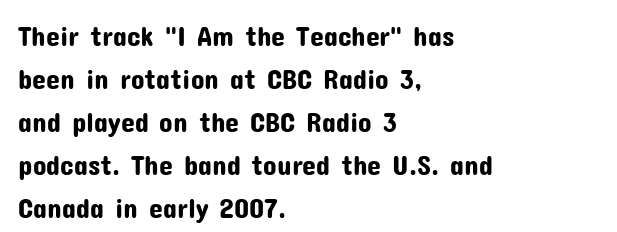
Vertically, the passage feels balanced, rows spaced as you'd expect. What kind of face is this? One without serifs — a sans. Here the designer chose a conventional face with non-uniform glyph widths. Look at the tracking — it's just the regular setting, nothing added. Designer's note — italics off, roman on.
